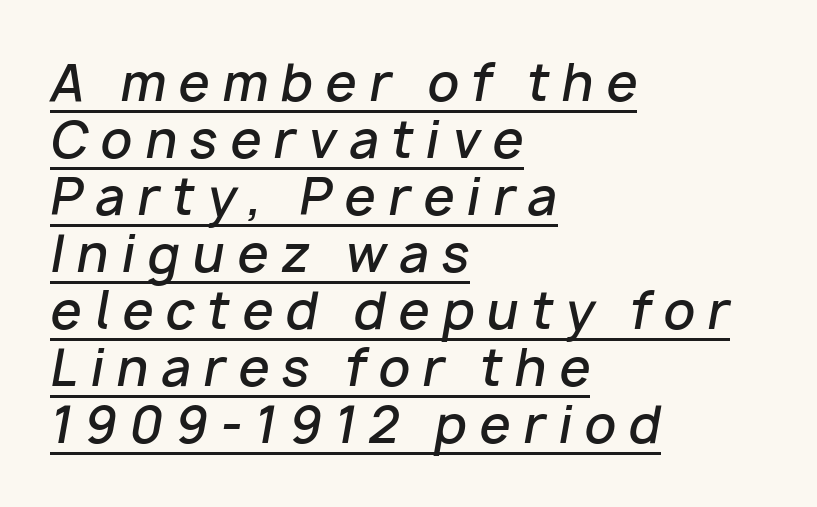
{"italic": "yes", "lean": "right", "slant_degrees": 10, "bold": "semi", "weight": "semibold", "width": "normal", "stroke_contrast": "low", "x_height": "medium", "monospaced": "no", "underline": "yes", "align": "left", "line_spacing": "tight", "line_spacing_ratio": 1.14, "letter_spacing": "wide", "letter_spacing_em": 0.25, "glyph_px": 50}
